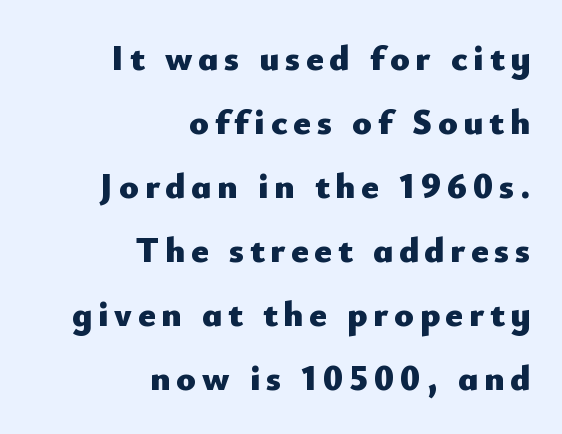
The image shows 36 px heavy sans-serif type, upright; set right-aligned, line spacing 1.78x, not underlined; low stroke contrast and a small x-height.
